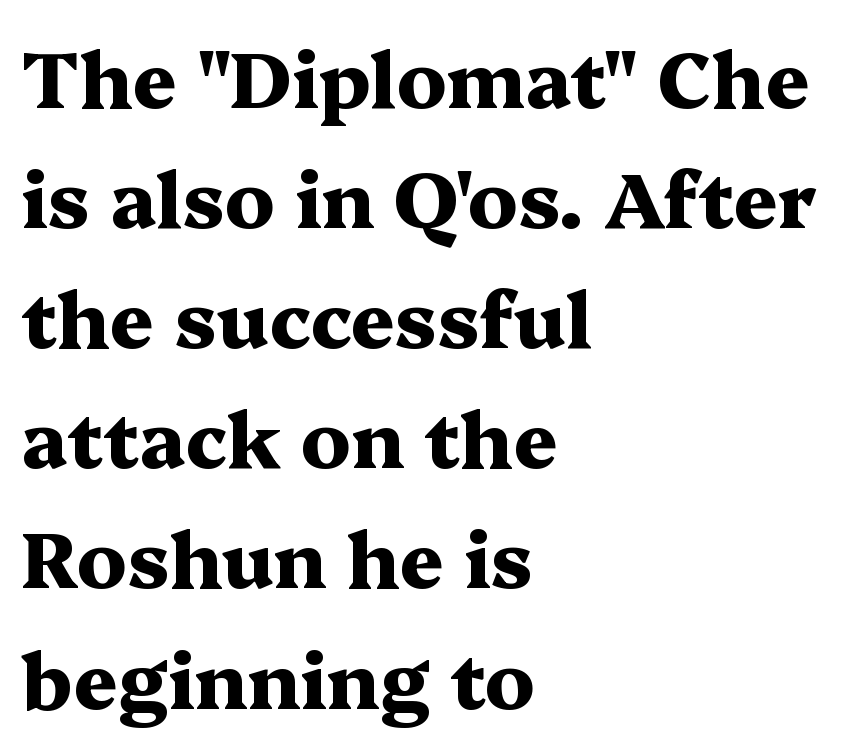
Type style note: has serifs. The font's upright variant was chosen for this text. Has an underline been added? It has not. Short and long lines alike share a common starting point at left. You'd pick this weight for a headline — it's a proper bold.
